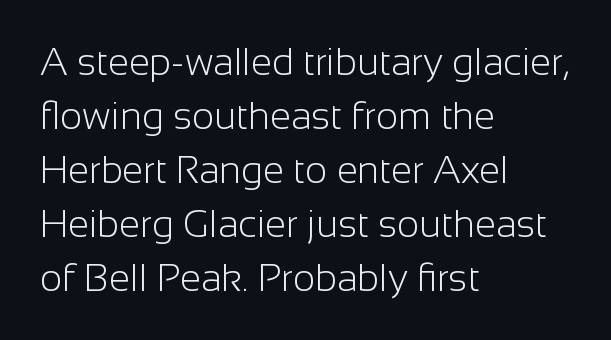
{"serif": "no", "italic": "no", "bold": "no", "weight": "light", "width": "normal", "stroke_contrast": "low", "x_height": "medium", "monospaced": "no", "underline": "no", "align": "left", "line_spacing": "normal", "line_spacing_ratio": 1.42, "letter_spacing": "normal", "letter_spacing_em": 0.0, "glyph_px": 38}
